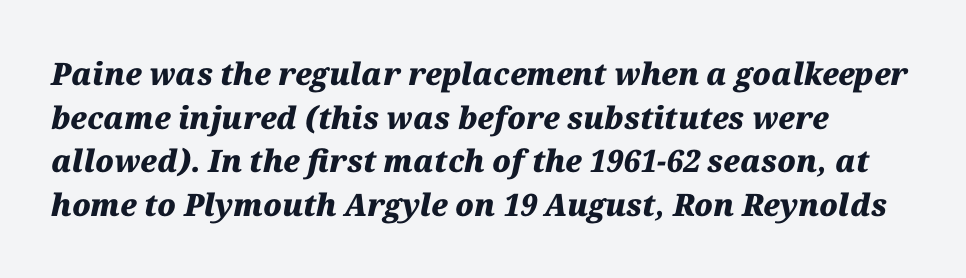
Tracking here is standard; glyphs follow each other at the usual distance. Rows of type keep a routine distance in the vertical direction. The characters look thick and weighty, a clear bold. The letters advance in unequal steps, a hallmark of proportional type. Does the copy run flush right? No — it runs flush left.
